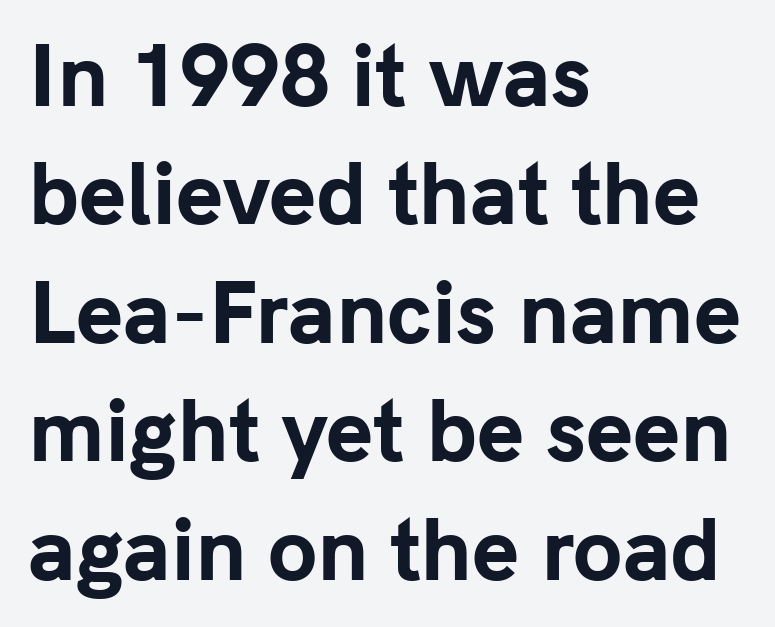
Regular leading. The foot of each line stays bare and open. No italicization has been applied; the sample stays upright. Glyph-to-glyph distance matches everyday printed text.
